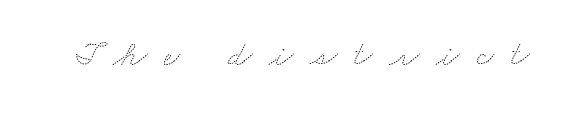
The image shows 35 px thin, wide type; set unusually wide letter spacing (+0.48 em), not underlined; medium stroke contrast and a small x-height.
